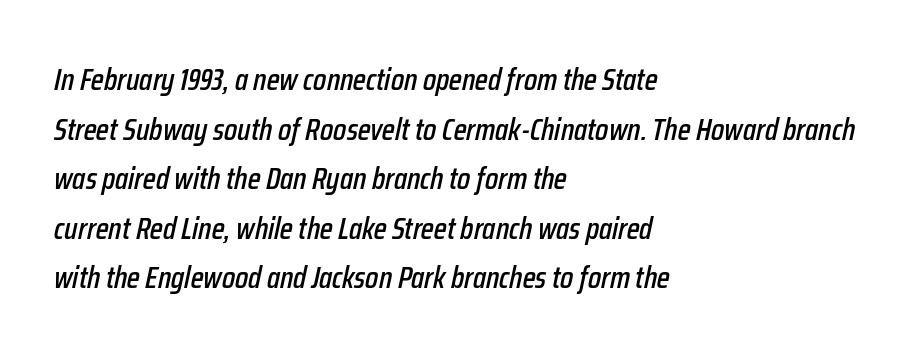
{"italic": "yes", "lean": "right", "slant_degrees": 12, "width": "condensed", "stroke_contrast": "low", "x_height": "medium", "monospaced": "no", "underline": "no", "align": "left", "line_spacing": "normal", "line_spacing_ratio": 1.6, "letter_spacing": "normal", "letter_spacing_em": 0.0, "glyph_px": 31}
